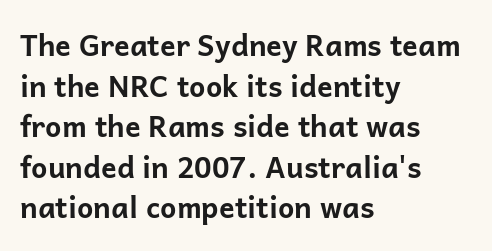
The image shows 29 px bold sans-serif type, upright; set left-aligned, normal line spacing (1.4x), normal letter spacing, not underlined; low stroke contrast and a medium x-height.
